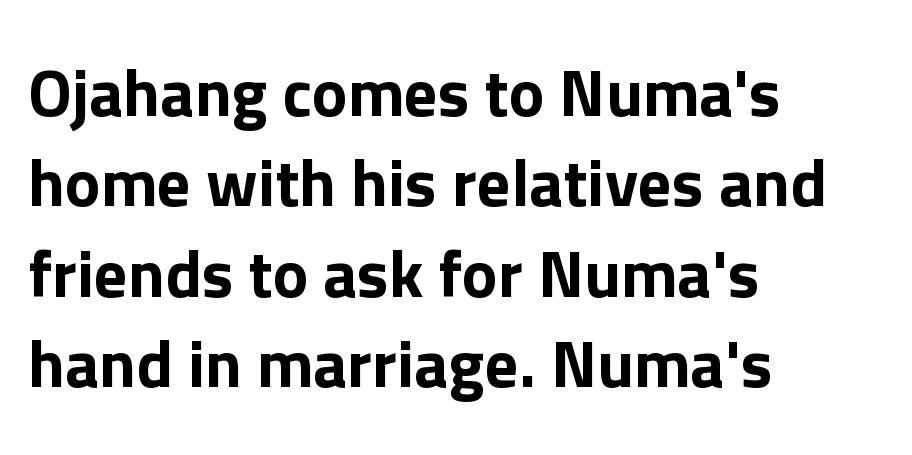
Q: Is the text italic (slanted)? A: No, it is upright.
Q: Is the typeface a serif or a sans-serif typeface? A: Sans-serif.
Q: Is the text underlined? A: No.
Q: How is the paragraph aligned? A: Left-aligned.
Q: Is the spacing between letters normal or unusually wide? A: Normal.
Q: Is the spacing between lines tight, normal or loose? A: Normal.
Q: Width (condensed, normal, or wide)? A: Normal.
Q: Stroke contrast? A: Low.
Q: x-height? A: Medium.
Q: Monospaced? A: No.
